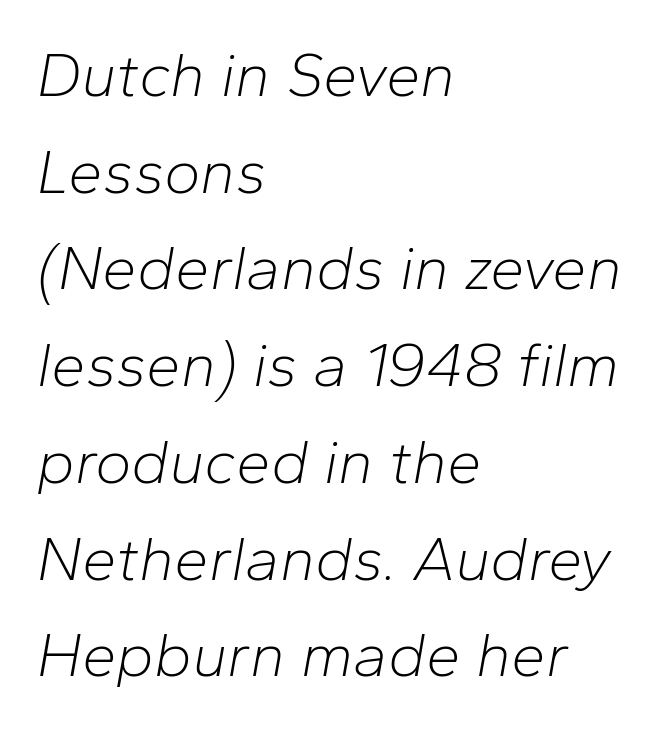
The image shows 62 px light type, italic (leaning right); set left-aligned, normal line spacing (1.56x), normal letter spacing, not underlined; low stroke contrast and a medium x-height.
